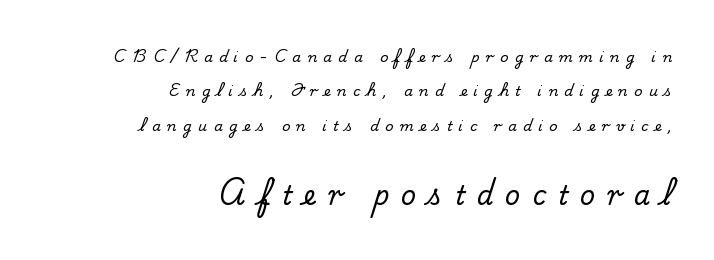
Q: Is the text italic (slanted)? A: Yes.
Q: Is the text underlined? A: No.
Q: How is the paragraph aligned? A: Right-aligned.
Q: Is the spacing between letters normal or unusually wide? A: Unusually wide.
Q: Is the spacing between lines tight, normal or loose? A: Loose.
Q: Which block of text is set in a larger size, the first (top) or the second (bottom)? A: The second (bottom) one.
